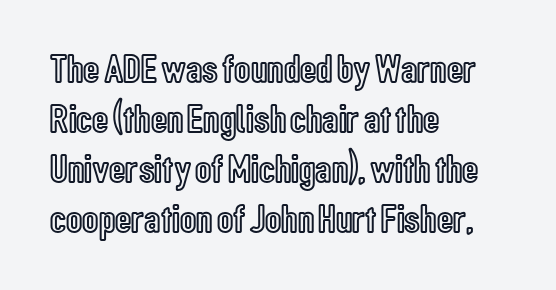
Q: Is the text italic (slanted)? A: No, it is upright.
Q: Is the text underlined? A: No.
Q: How is the paragraph aligned? A: Left-aligned.
Q: Is the spacing between letters normal or unusually wide? A: Normal.
Q: Is the spacing between lines tight, normal or loose? A: Normal.
Q: Width (condensed, normal, or wide)? A: Condensed.
Q: x-height? A: Medium.
Q: Monospaced? A: No.
